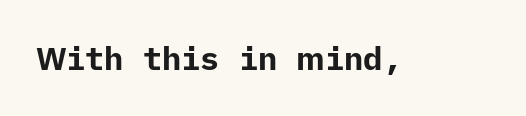
{"serif": "no", "italic": "no", "bold": "yes", "weight": "bold", "width": "normal", "stroke_contrast": "low", "x_height": "medium", "underline": "no", "letter_spacing": "normal", "letter_spacing_em": 0.0, "glyph_px": 32}
